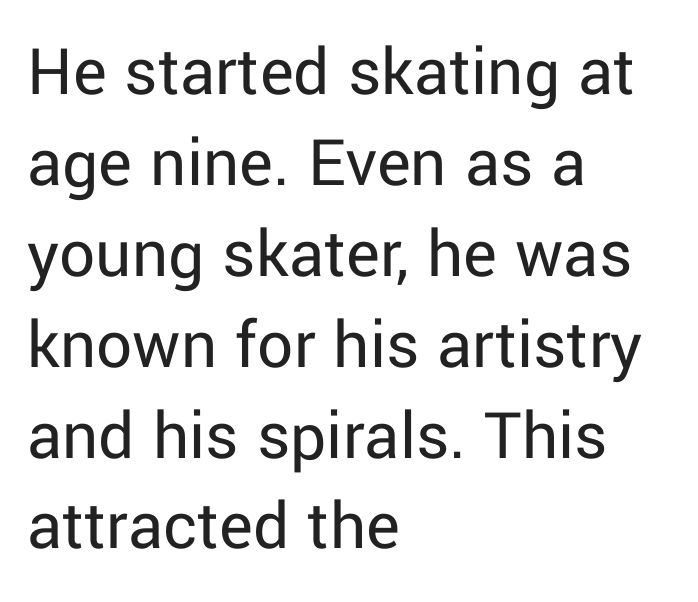
The passage shown is typed in a proportional face where columns would drift. Is there much room between lines? A standard amount, neither cramped nor airy. Rule under the text: the space is simply empty. Italic: no, the glyphs are upright roman. Inter-character spacing is left at the font's built-in metrics.
